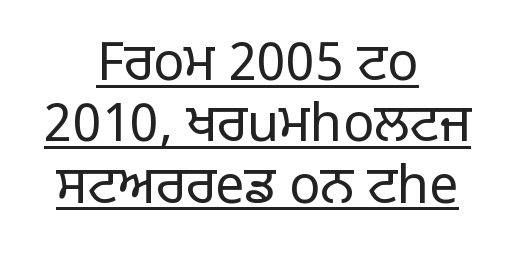
{"serif": "no", "italic": "no", "bold": "no", "weight": "light", "width": "normal", "stroke_contrast": "low", "x_height": "large", "monospaced": "no", "underline": "yes", "align": "center", "line_spacing_ratio": 1.18, "letter_spacing": "normal", "letter_spacing_em": 0.0, "glyph_px": 52}
